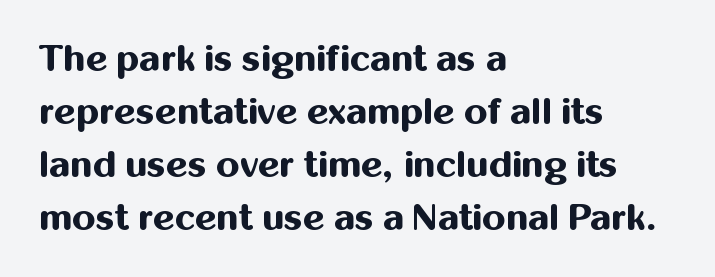
Proportional: the letters do not fall into vertical columns. Underline: absent. A typesetter would call this leading conventional body-copy spacing. A typesetter would label this face a sans. Set as a true bold cut, around the 700 mark.
